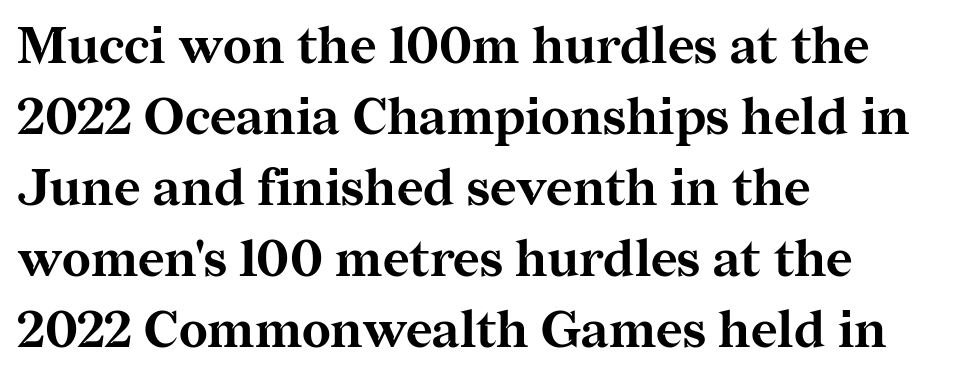
{"serif": "yes", "italic": "no", "bold": "yes", "weight": "bold", "width": "normal", "stroke_contrast": "medium", "x_height": "medium", "monospaced": "no", "underline": "no", "align": "left", "line_spacing": "normal", "line_spacing_ratio": 1.39, "letter_spacing": "normal", "letter_spacing_em": 0.0, "glyph_px": 51}
